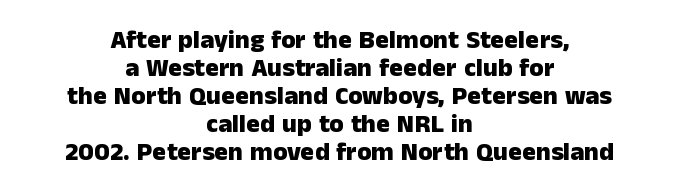
Rows of type sit shoulder to shoulder in the vertical direction. Look at the stroke-to-counter ratio: heavy, a bold. Anything drawn beneath the words? Only blank space. Observe the ordinary spacing: letters are neighbours, not strangers. In terms of posture, this sample is upright.
